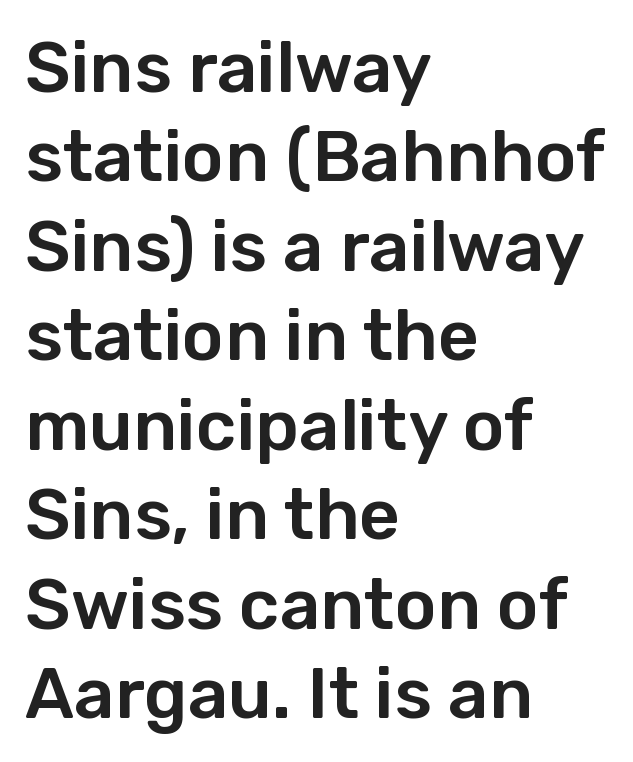
Italic? Not at all — the glyphs are vertical. The lines are quadded left. Spacing verdict: proportional, widths tailored to each character. The passage shown is not underscored anywhere.
